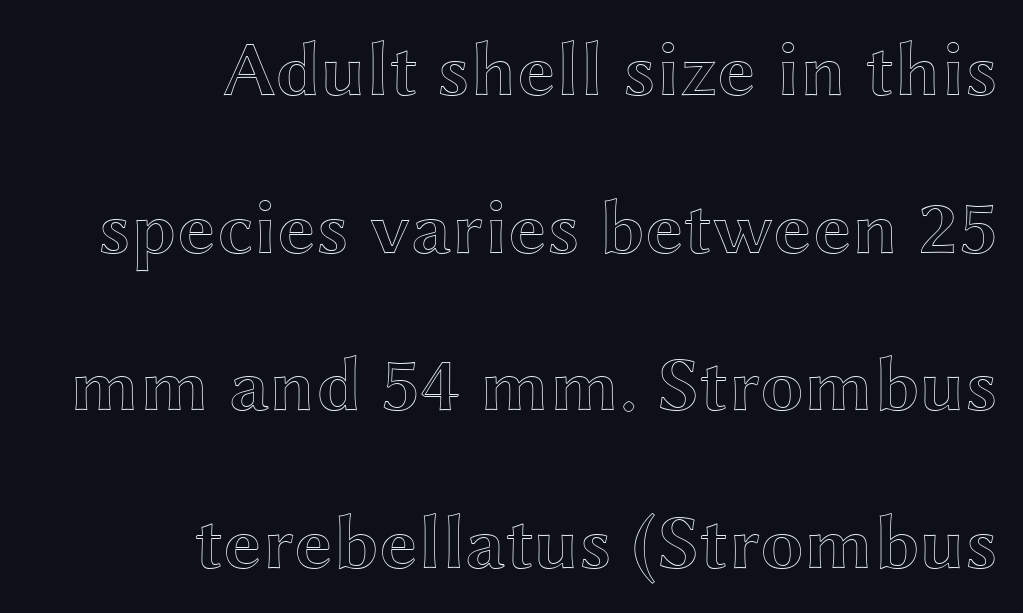
{"italic": "no", "width": "wide", "x_height": "medium", "monospaced": "no", "underline": "no", "align": "right", "line_spacing": "loose", "line_spacing_ratio": 2.02, "letter_spacing": "normal", "letter_spacing_em": 0.0, "glyph_px": 78}
